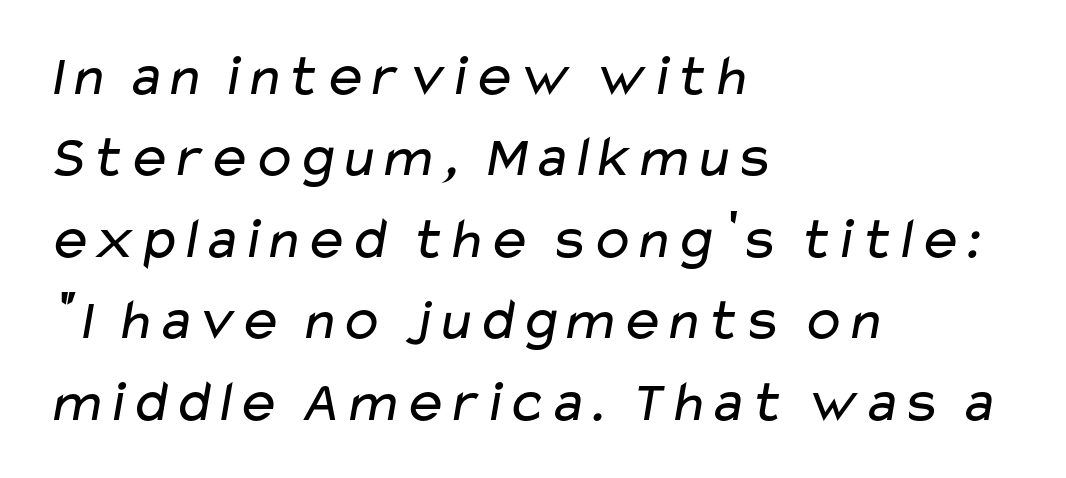
Here the glyphs are tracked normally, forming tight word shapes. The compositor pushed each line to the left boundary. The typeface chosen for these lines omits serifs. Stroke mass is kept to a normal reading level or below. Think of a printed novel: that variable character pitch is what you see here. The space between consecutive lines is moderate.
